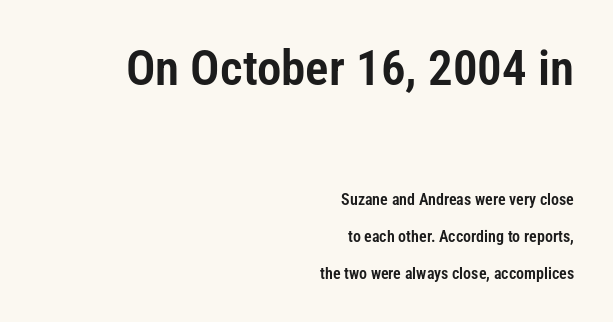
Where is the straight margin? On the right. The gap between lines stays unmarked. Large over small — that's the arrangement of the two blocks here. Inter-character spacing is left at the font's built-in metrics. Varying glyph widths throughout — classic text-font behaviour. The letters stand straight up with perfectly vertical stems.
